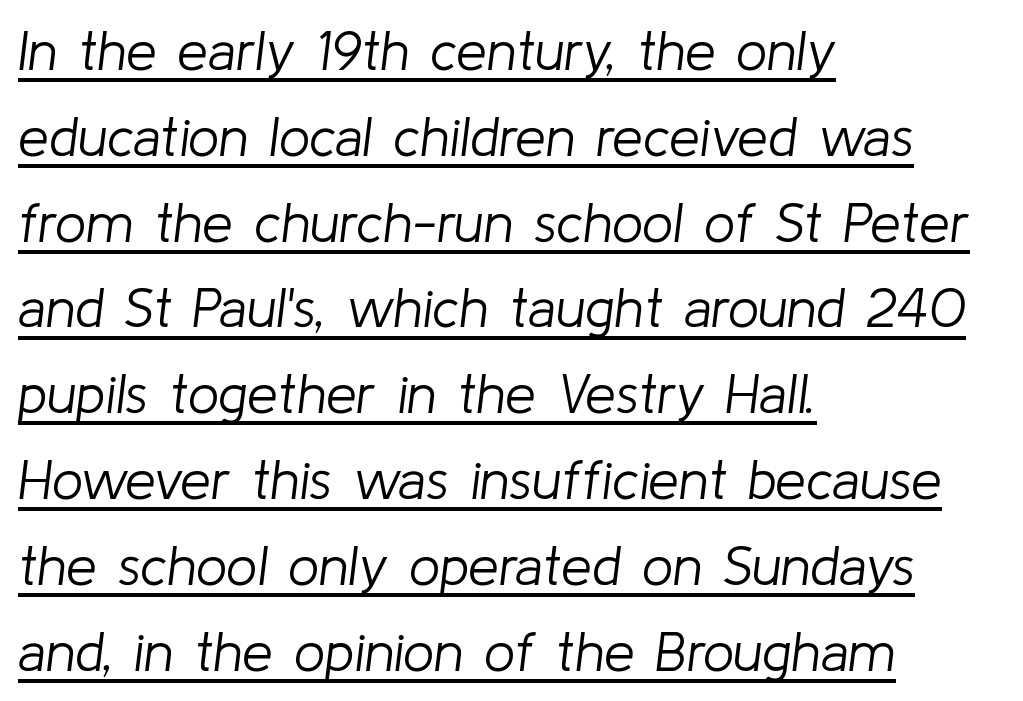
In CSS terms this would be text-align: left. No chunkiness to these letters — they're not bold. Quick note: italic. Tracking here is standard; glyphs follow each other at the usual distance. Caption: lettering with a line underneath.
